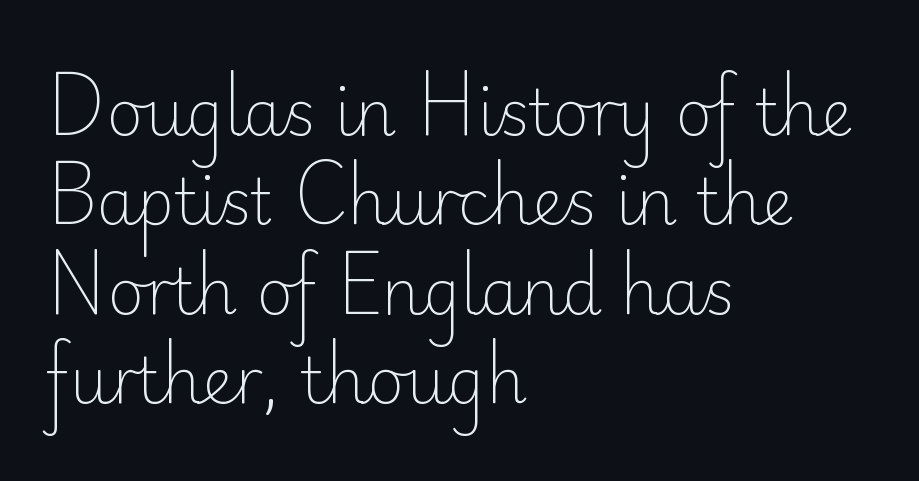
The image shows 63 px light sans-serif type, upright; set left-aligned, normal line spacing (1.42x), normal letter spacing, not underlined; low stroke contrast and a small x-height.
